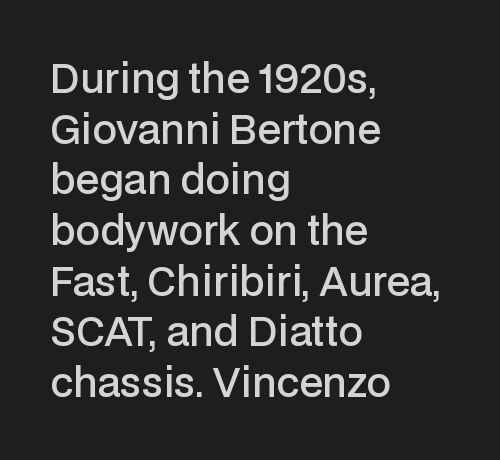
Q: Is the text bold? A: Semi-bold.
Q: Is the text italic (slanted)? A: No, it is upright.
Q: Is the typeface a serif or a sans-serif typeface? A: Sans-serif.
Q: Is the text underlined? A: No.
Q: How is the paragraph aligned? A: Left-aligned.
Q: Is the spacing between letters normal or unusually wide? A: Normal.
Q: Is the spacing between lines tight, normal or loose? A: Normal.
Q: Width (condensed, normal, or wide)? A: Normal.
Q: Stroke contrast? A: Low.
Q: x-height? A: Medium.
Q: Monospaced? A: No.
